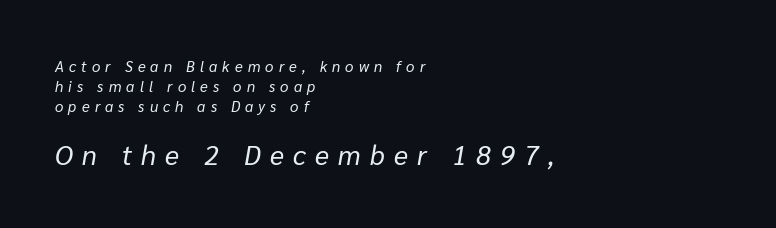
{"italic": "yes", "lean": "right", "slant_degrees": 10, "bold": "no", "underline": "no", "align": "left", "line_spacing": "normal", "line_spacing_ratio": 1.33, "letter_spacing": "wide", "letter_spacing_em": 0.34, "larger_block": "second", "size_ratio": 1.8, "glyph_px": 27}
